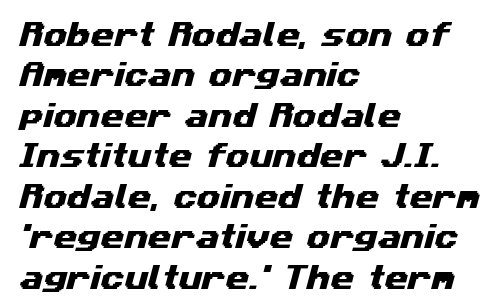
This rendering features lettering with no underline. Successive baselines arrive at the customary interval. Leftover space on each line is placed entirely after the last word. The passage shown has conventional tracking throughout.
